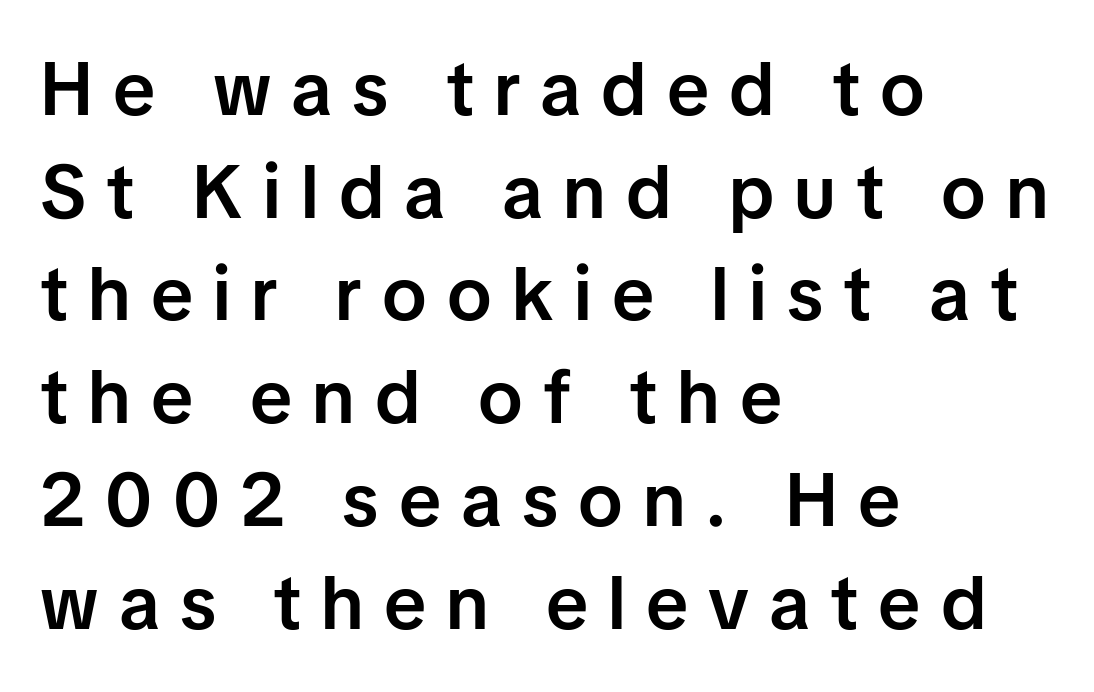
{"serif": "no", "italic": "no", "bold": "semi", "weight": "semibold", "width": "normal", "stroke_contrast": "low", "x_height": "medium", "monospaced": "no", "underline": "no", "align": "left", "line_spacing": "normal", "line_spacing_ratio": 1.37, "letter_spacing": "wide", "letter_spacing_em": 0.27, "glyph_px": 75}
